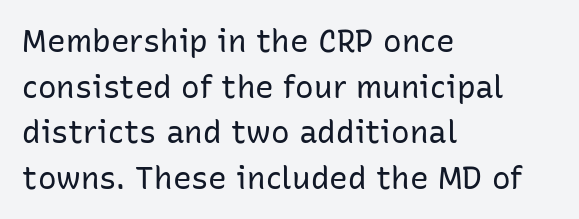
The image shows 31 px regular-weight sans-serif type, upright; set left-aligned, normal line spacing (1.47x), normal letter spacing, not underlined; low stroke contrast and a medium x-height.
